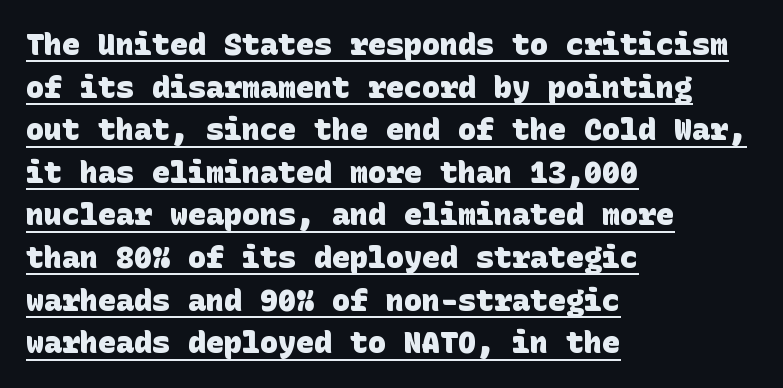
{"serif": "no", "bold": "yes", "weight": "heavy", "width": "normal", "stroke_contrast": "low", "x_height": "large", "underline": "yes", "align": "left", "line_spacing": "normal", "line_spacing_ratio": 1.42, "letter_spacing": "normal", "letter_spacing_em": 0.0, "glyph_px": 30}
